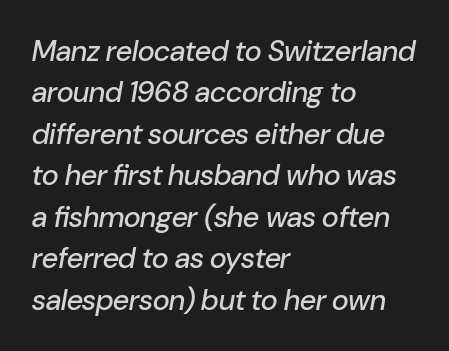
The image shows 29 px text type, italic (leaning right); set left-aligned, normal line spacing (1.43x), normal letter spacing, not underlined; low stroke contrast and a medium x-height.
